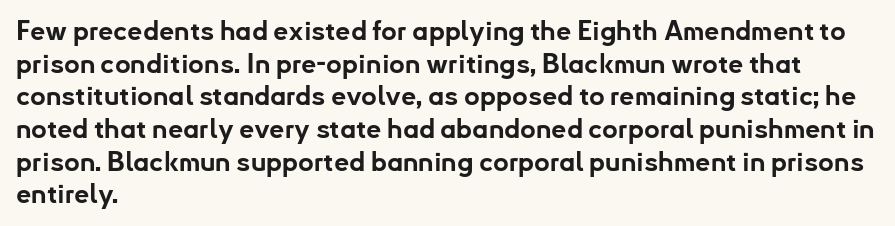
{"italic": "no", "bold": "yes", "underline": "no", "align": "left", "line_spacing_ratio": 1.21, "letter_spacing": "normal", "letter_spacing_em": 0.0, "glyph_px": 27}
